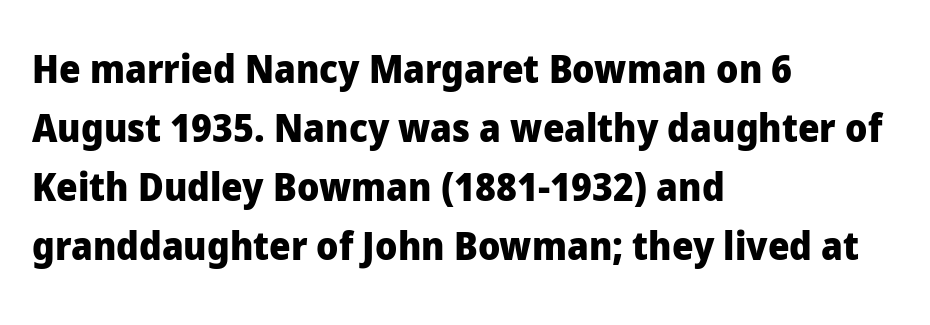
The image shows 38 px heavy sans-serif type, upright; set left-aligned, normal line spacing (1.55x), normal letter spacing, not underlined; low stroke contrast and a medium x-height.
